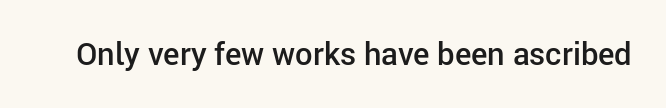
The space directly below the letters is spotless. The letters advance in unequal steps, a hallmark of proportional type. Look at the stroke-to-counter ratio: somewhat heavy, a semibold. Glyph-to-glyph distance matches everyday printed text.
